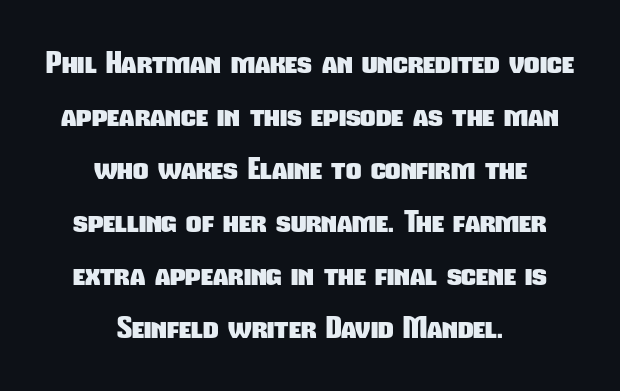
The image shows 30 px heavy, condensed sans-serif type; set centered, line spacing 1.77x, normal letter spacing, not underlined; low stroke contrast and a medium x-height.
